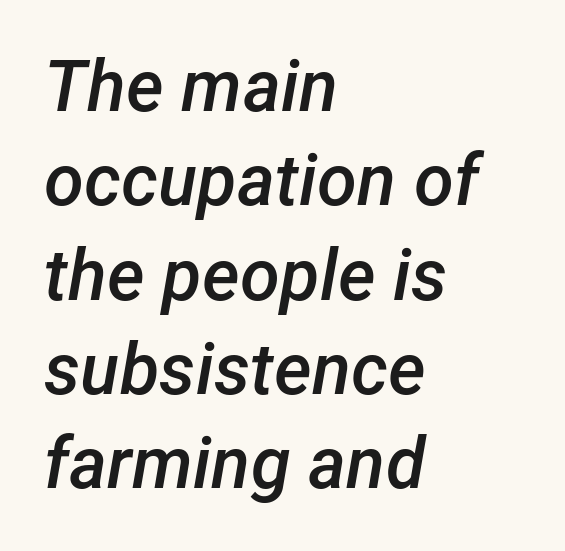
Q: Is the text bold? A: Semi-bold.
Q: Is the text italic (slanted)? A: Yes, it leans right by about 12 degrees.
Q: Is the text underlined? A: No.
Q: How is the paragraph aligned? A: Left-aligned.
Q: Is the spacing between letters normal or unusually wide? A: Normal.
Q: Is the spacing between lines tight, normal or loose? A: Normal.
Q: Width (condensed, normal, or wide)? A: Normal.
Q: Stroke contrast? A: Low.
Q: x-height? A: Medium.
Q: Monospaced? A: No.
